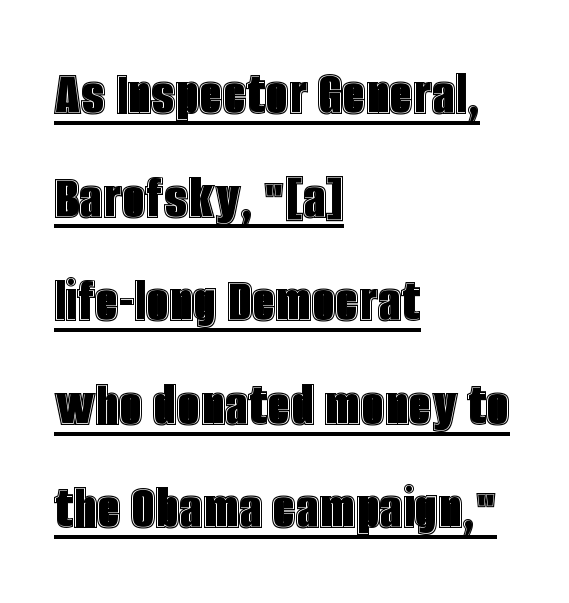
Q: Is the text italic (slanted)? A: No, it is upright.
Q: Is the text underlined? A: Yes.
Q: How is the paragraph aligned? A: Left-aligned.
Q: Is the spacing between letters normal or unusually wide? A: Normal.
Q: Is the spacing between lines tight, normal or loose? A: Normal.
Q: Width (condensed, normal, or wide)? A: Condensed.
Q: x-height? A: Large.
Q: Monospaced? A: No.
